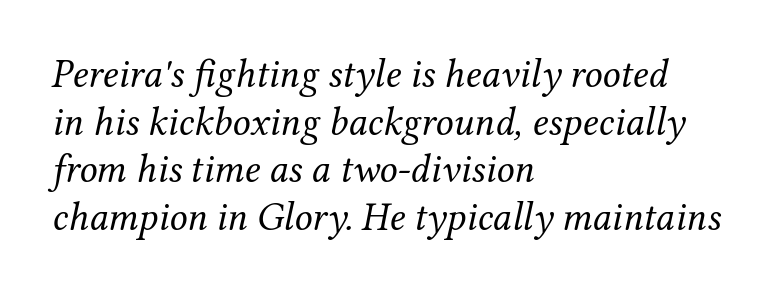
The font family rendered here belongs to the serif group. Spacing verdict: proportional, widths tailored to each character. The letters are slanted; this is an italic face. The zone under the glyphs is completely vacant. Each stroke keeps to a modest, everyday thickness or less.
